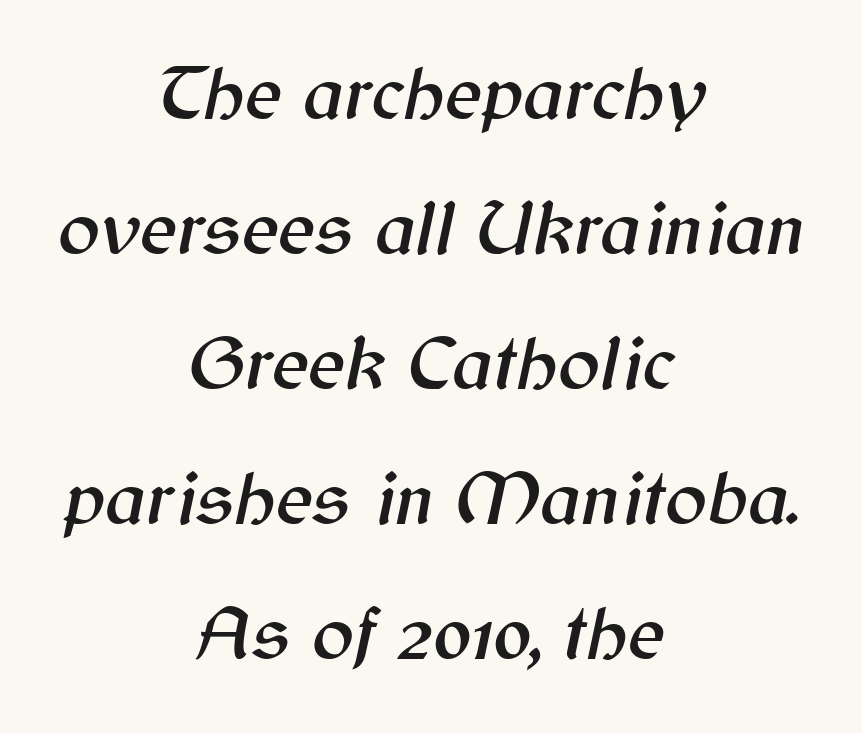
Q: Is the text italic (slanted)? A: Yes, it leans right by about 12 degrees.
Q: Is the text underlined? A: No.
Q: How is the paragraph aligned? A: Centered.
Q: Is the spacing between letters normal or unusually wide? A: Normal.
Q: Width (condensed, normal, or wide)? A: Normal.
Q: Stroke contrast? A: Medium.
Q: x-height? A: Medium.
Q: Monospaced? A: No.
